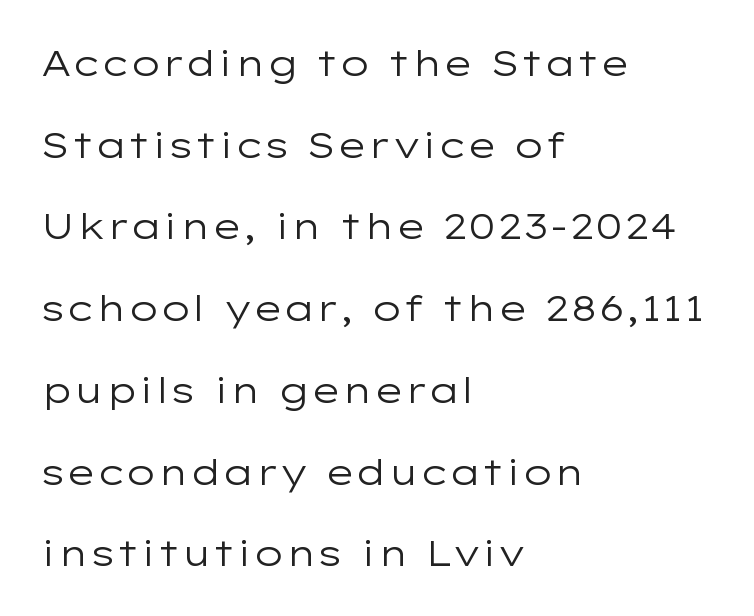
Q: Is the text bold? A: No.
Q: Is the text italic (slanted)? A: No, it is upright.
Q: Is the typeface a serif or a sans-serif typeface? A: Sans-serif.
Q: Is the text underlined? A: No.
Q: How is the paragraph aligned? A: Left-aligned.
Q: Is the spacing between letters normal or unusually wide? A: Normal.
Q: Is the spacing between lines tight, normal or loose? A: Loose.
Q: Width (condensed, normal, or wide)? A: Wide.
Q: Stroke contrast? A: Low.
Q: x-height? A: Medium.
Q: Monospaced? A: No.
